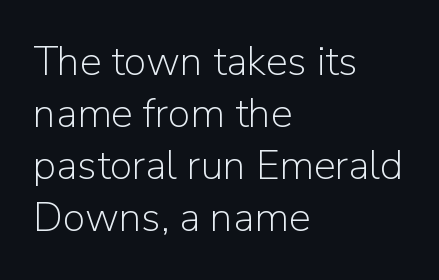
{"serif": "no", "italic": "no", "bold": "no", "weight": "light", "width": "normal", "stroke_contrast": "low", "x_height": "medium", "monospaced": "no", "underline": "no", "align": "left", "line_spacing": "normal", "line_spacing_ratio": 1.27, "letter_spacing": "normal", "letter_spacing_em": 0.0, "glyph_px": 41}
